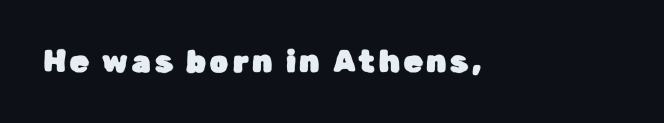
The image shows 30 px sans-serif type, upright; set not underlined; low stroke contrast and a medium x-height.
